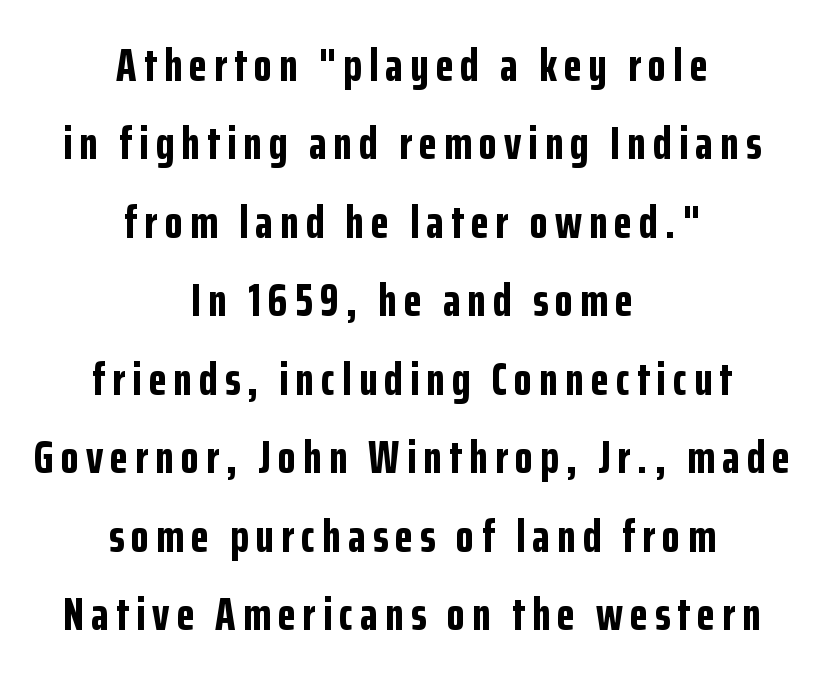
Q: Is the text bold? A: Yes.
Q: Is the text italic (slanted)? A: No, it is upright.
Q: Is the typeface a serif or a sans-serif typeface? A: Sans-serif.
Q: Is the text underlined? A: No.
Q: How is the paragraph aligned? A: Centered.
Q: Is the spacing between lines tight, normal or loose? A: Normal.
Q: Width (condensed, normal, or wide)? A: Condensed.
Q: Stroke contrast? A: Low.
Q: x-height? A: Medium.
Q: Monospaced? A: No.
